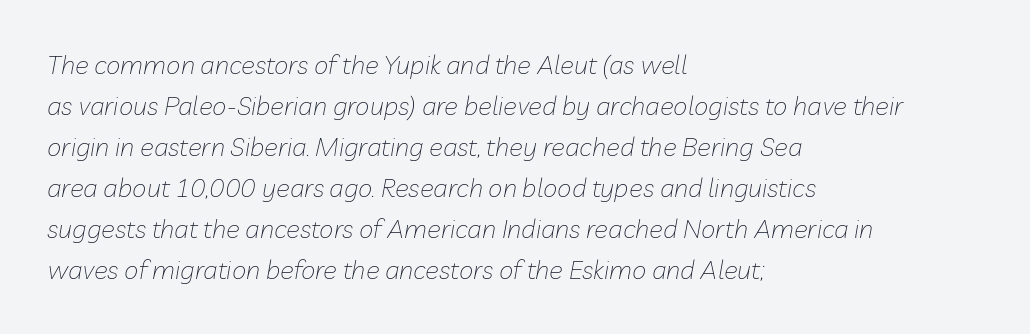
The glyphs are unaccompanied by any horizontal stroke below them. This is oblique type, the kind used for emphasis or titles. Here the glyphs are tracked normally, forming tight word shapes. Horizontal alignment here is leftward, the default for most running prose.
